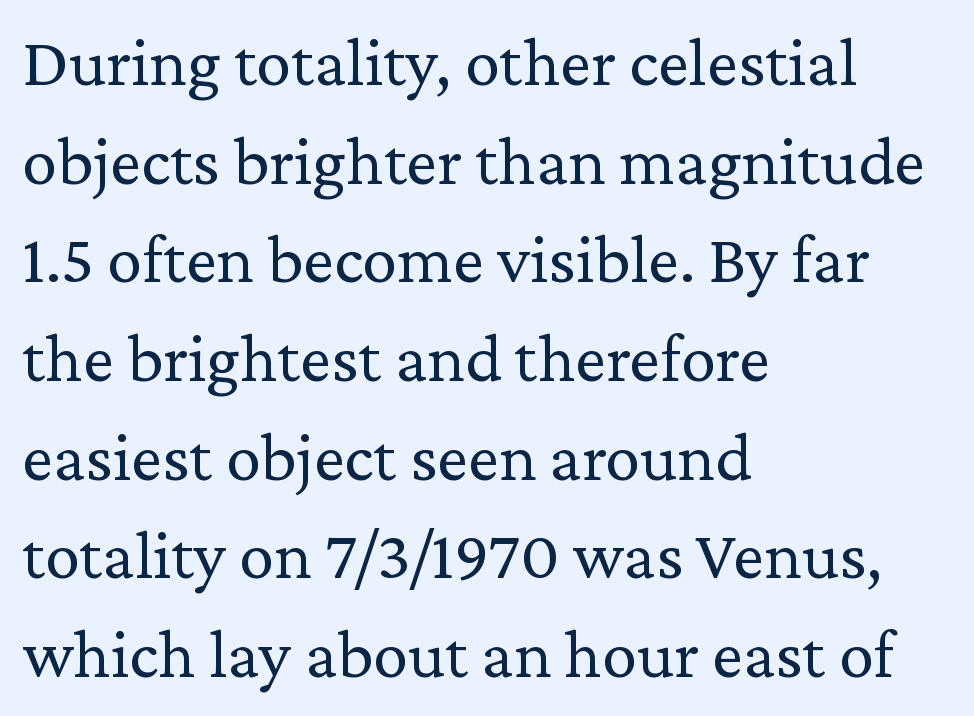
{"serif": "yes", "italic": "no", "bold": "no", "weight": "regular", "width": "normal", "stroke_contrast": "low", "x_height": "medium", "monospaced": "no", "underline": "no", "align": "left", "line_spacing": "normal", "line_spacing_ratio": 1.41, "letter_spacing": "normal", "letter_spacing_em": 0.0, "glyph_px": 70}
